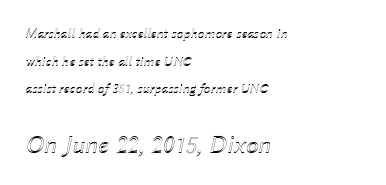
Q: Is the text italic (slanted)? A: Yes, it leans right by about 12 degrees.
Q: Is the text underlined? A: No.
Q: How is the paragraph aligned? A: Left-aligned.
Q: Is the spacing between letters normal or unusually wide? A: Normal.
Q: Is the spacing between lines tight, normal or loose? A: Loose.
Q: Which block of text is set in a larger size, the first (top) or the second (bottom)? A: The second (bottom) one.
